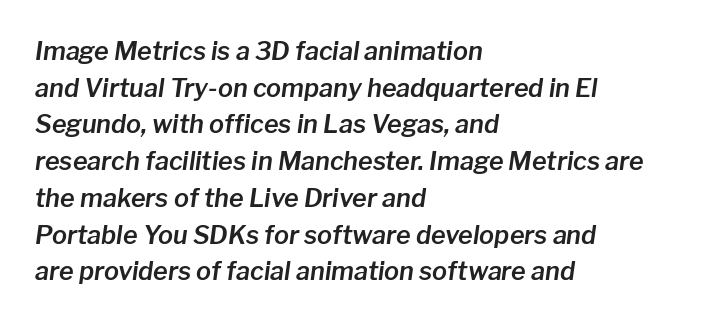
Q: Is the text italic (slanted)? A: Yes, it leans right by about 8 degrees.
Q: Is the text underlined? A: No.
Q: How is the paragraph aligned? A: Left-aligned.
Q: Is the spacing between letters normal or unusually wide? A: Normal.
Q: Is the spacing between lines tight, normal or loose? A: Normal.
